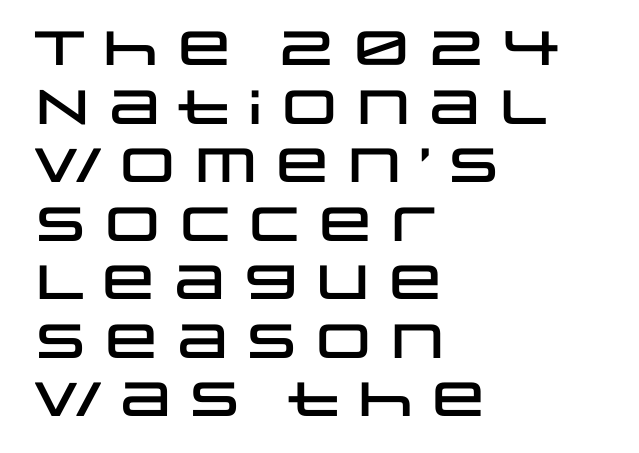
Q: Is the text italic (slanted)? A: No, it is upright.
Q: Is the typeface a serif or a sans-serif typeface? A: Sans-serif.
Q: Is the text underlined? A: No.
Q: How is the paragraph aligned? A: Left-aligned.
Q: Is the spacing between letters normal or unusually wide? A: Normal.
Q: Width (condensed, normal, or wide)? A: Wide.
Q: Stroke contrast? A: Low.
Q: x-height? A: Large.
Q: Monospaced? A: No.
